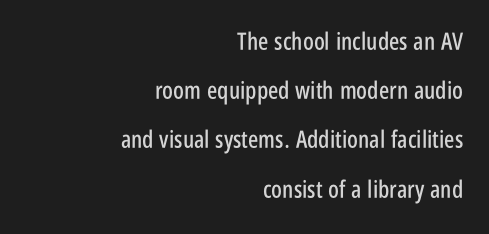
Q: Is the text italic (slanted)? A: No, it is upright.
Q: Is the text underlined? A: No.
Q: How is the paragraph aligned? A: Right-aligned.
Q: Is the spacing between letters normal or unusually wide? A: Normal.
Q: Is the spacing between lines tight, normal or loose? A: Loose.
